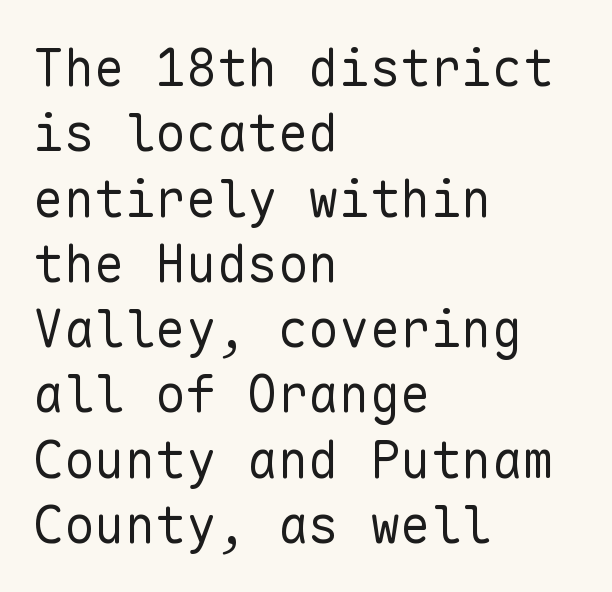
Does the leading feel generous? No, just average. Each row of text sits above clean, open space. What stands out about the letter spacing? Nothing — it is the standard amount. Grotesque or geometric, the face here clearly has no serifs. The rendering anchors every line to the left-hand side. Is the stroke heavy? The answer is a plain regular-or-lighter.
